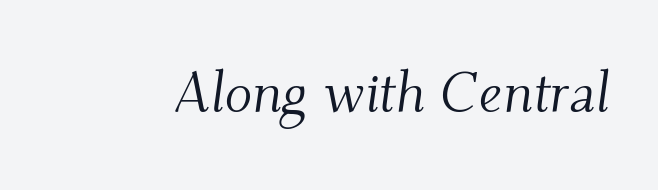
The image shows 57 px light serif type, italic (leaning right); set normal letter spacing, not underlined; medium stroke contrast and a small x-height.
